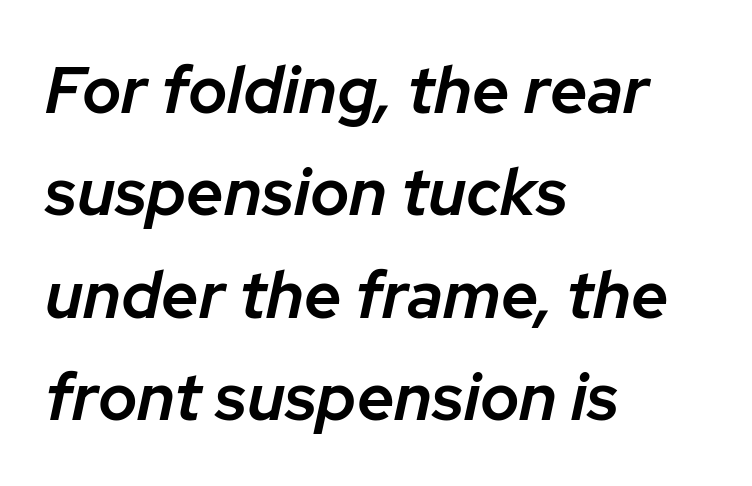
Q: Is the text bold? A: Semi-bold.
Q: Is the text italic (slanted)? A: Yes, it leans right by about 12 degrees.
Q: Is the text underlined? A: No.
Q: How is the paragraph aligned? A: Left-aligned.
Q: Is the spacing between letters normal or unusually wide? A: Normal.
Q: Is the spacing between lines tight, normal or loose? A: Normal.
Q: Width (condensed, normal, or wide)? A: Normal.
Q: Stroke contrast? A: Low.
Q: x-height? A: Medium.
Q: Monospaced? A: No.
